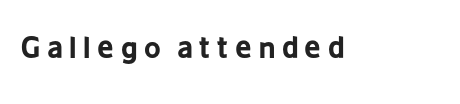
The image shows 29 px bold, condensed sans-serif type, upright; set unusually wide letter spacing (+0.22 em), not underlined; low stroke contrast and a medium x-height.
